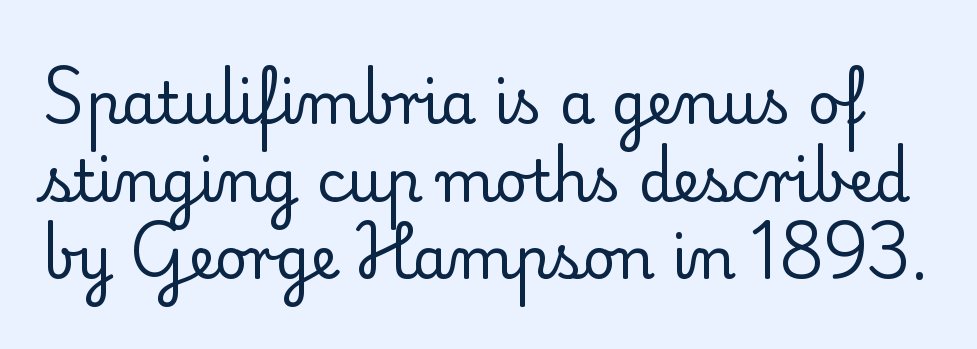
Q: Is the text bold? A: No.
Q: Is the text italic (slanted)? A: No, it is upright.
Q: Is the typeface a serif or a sans-serif typeface? A: Serif.
Q: Is the text underlined? A: No.
Q: Is the spacing between letters normal or unusually wide? A: Normal.
Q: Is the spacing between lines tight, normal or loose? A: Normal.
Q: Width (condensed, normal, or wide)? A: Normal.
Q: Stroke contrast? A: Low.
Q: x-height? A: Small.
Q: Monospaced? A: No.
